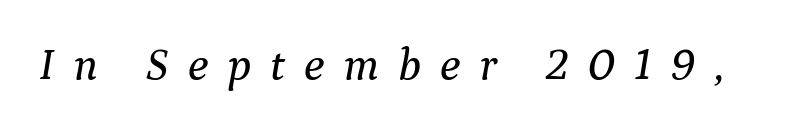
Q: Is the text italic (slanted)? A: Yes, it leans right by about 9 degrees.
Q: Is the typeface a serif or a sans-serif typeface? A: Serif.
Q: Is the text underlined? A: No.
Q: Is the spacing between letters normal or unusually wide? A: Unusually wide.
Q: Width (condensed, normal, or wide)? A: Normal.
Q: Stroke contrast? A: Medium.
Q: x-height? A: Medium.
Q: Monospaced? A: No.
